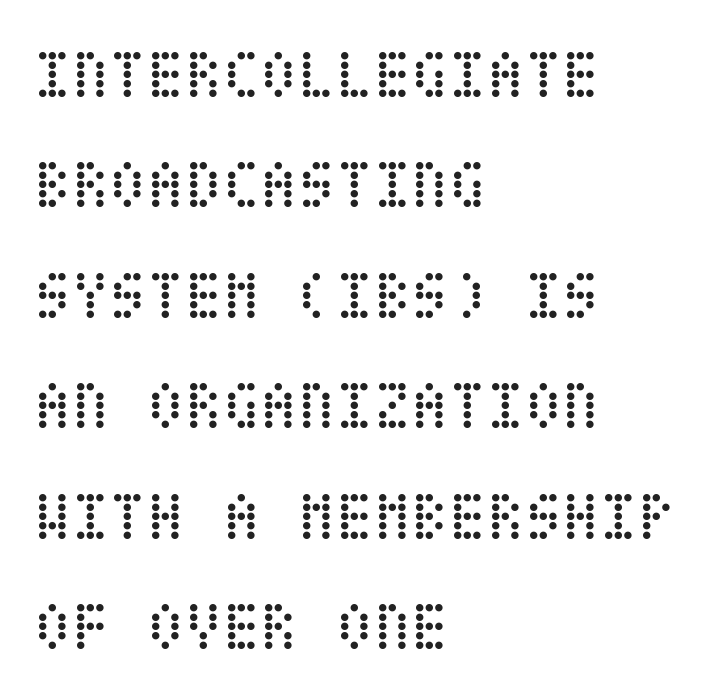
The letters sit at their default tracking, neither squeezed nor spread. How would I describe the line gaps? Plain and ordinary. Posture: upright roman. Weight: regular or lighter. The paragraph shown leans on its left margin.
